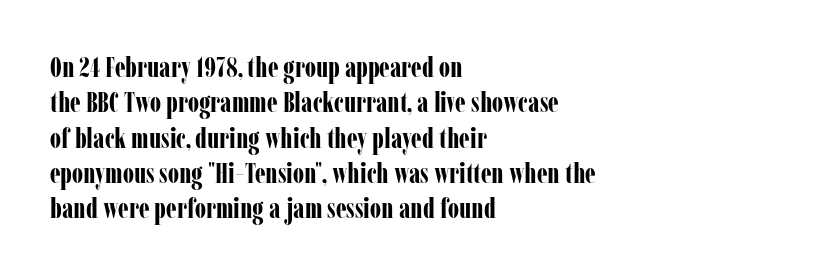
Q: Is the text bold? A: Yes.
Q: Is the text italic (slanted)? A: No, it is upright.
Q: Is the typeface a serif or a sans-serif typeface? A: Serif.
Q: Is the text underlined? A: No.
Q: How is the paragraph aligned? A: Left-aligned.
Q: Is the spacing between letters normal or unusually wide? A: Normal.
Q: Is the spacing between lines tight, normal or loose? A: Normal.
Q: Width (condensed, normal, or wide)? A: Condensed.
Q: Stroke contrast? A: Low.
Q: x-height? A: Medium.
Q: Monospaced? A: No.
